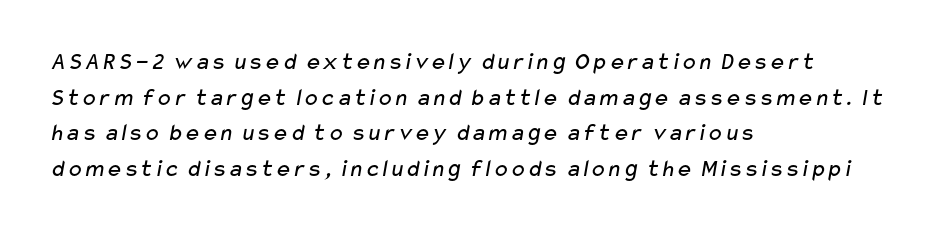
{"bold": "no", "underline": "no", "align": "left", "line_spacing": "normal", "line_spacing_ratio": 1.43, "letter_spacing": "normal", "letter_spacing_em": 0.0, "glyph_px": 25}
